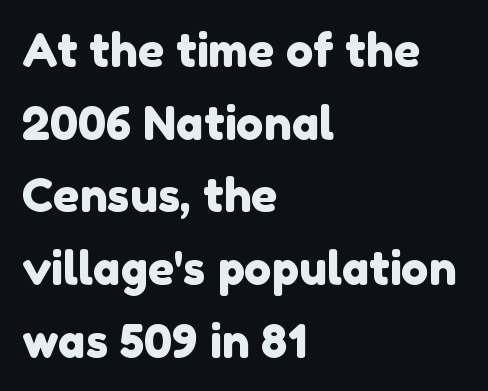
{"serif": "no", "width": "normal", "stroke_contrast": "low", "x_height": "medium", "monospaced": "no", "underline": "no", "align": "left", "line_spacing": "normal", "line_spacing_ratio": 1.58, "letter_spacing": "normal", "letter_spacing_em": 0.0, "glyph_px": 46}
